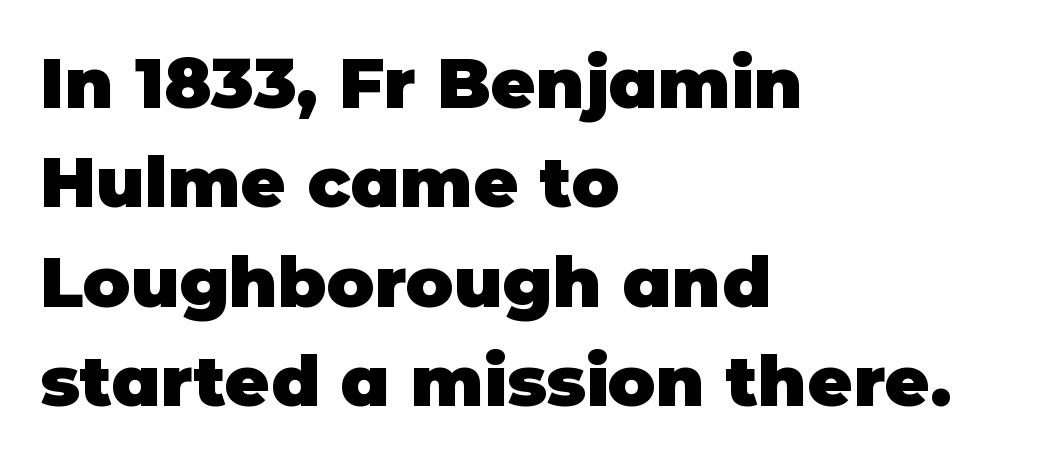
Looks like regular typesetting: each glyph gets only the width it needs. You can tell it's not italic because the verticals are truly vertical. Layout note: lines flush left. Grotesque or geometric, the face here clearly has no serifs. A bare baseline throughout the passage. How are the letters spaced? Ordinarily, with no added tracking.
